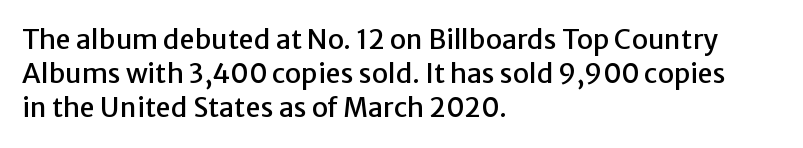
The image shows 27 px text type, upright; set left-aligned, normal line spacing (1.26x), normal letter spacing, not underlined.
